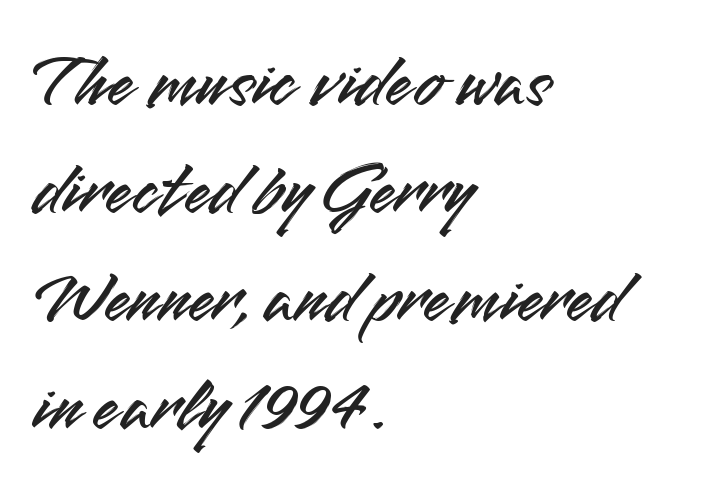
Q: Is the text italic (slanted)? A: Yes.
Q: Is the typeface a serif or a sans-serif typeface? A: Sans-serif.
Q: Is the text underlined? A: No.
Q: How is the paragraph aligned? A: Left-aligned.
Q: Is the spacing between letters normal or unusually wide? A: Normal.
Q: Is the spacing between lines tight, normal or loose? A: Normal.
Q: Width (condensed, normal, or wide)? A: Normal.
Q: Stroke contrast? A: Medium.
Q: x-height? A: Small.
Q: Monospaced? A: No.
